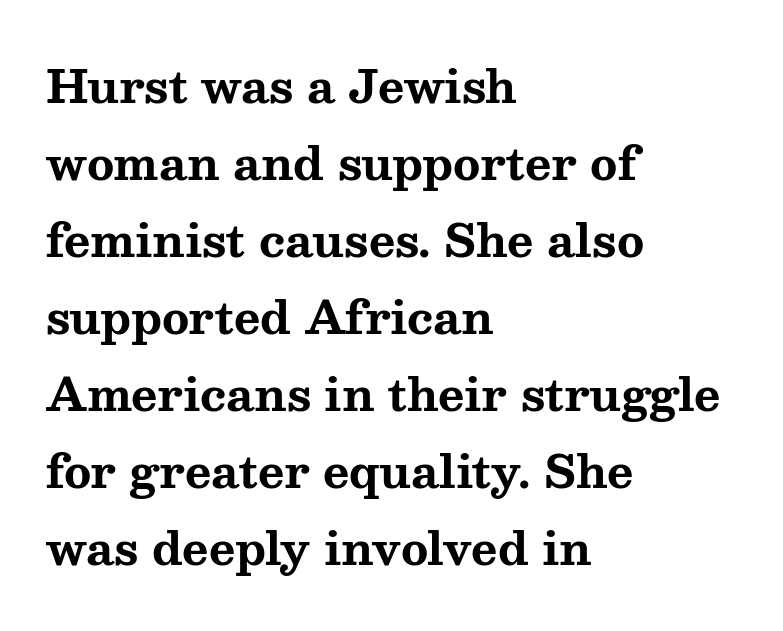
{"serif": "yes", "italic": "no", "bold": "yes", "weight": "bold", "width": "wide", "stroke_contrast": "medium", "x_height": "medium", "monospaced": "no", "underline": "no", "align": "left", "line_spacing_ratio": 1.71, "letter_spacing": "normal", "letter_spacing_em": 0.0, "glyph_px": 45}
